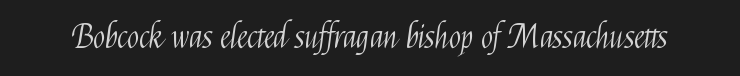
{"serif": "no", "bold": "no", "weight": "light", "width": "condensed", "stroke_contrast": "medium", "x_height": "medium", "monospaced": "no", "underline": "no", "letter_spacing": "normal", "letter_spacing_em": 0.0, "glyph_px": 32}
